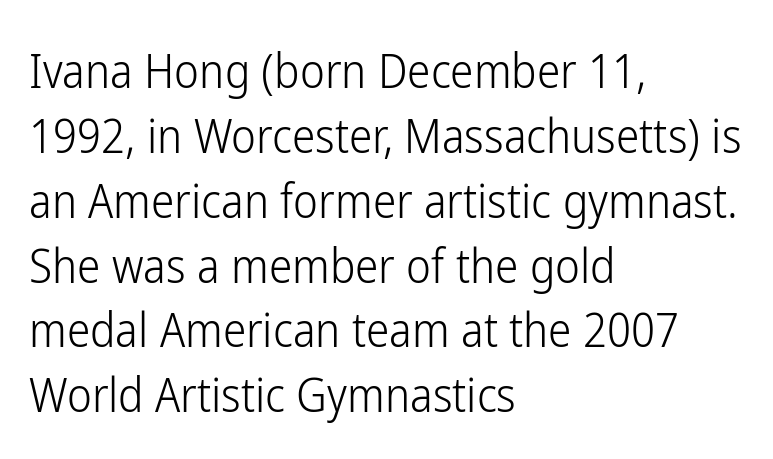
A normal amount of white space separates one row of letters from the next. Examine the stroke ends and you'll find no serifs. The weight tops out at a normal text grade. The lettering stays uniformly vertical, giving the passage a roman look.
